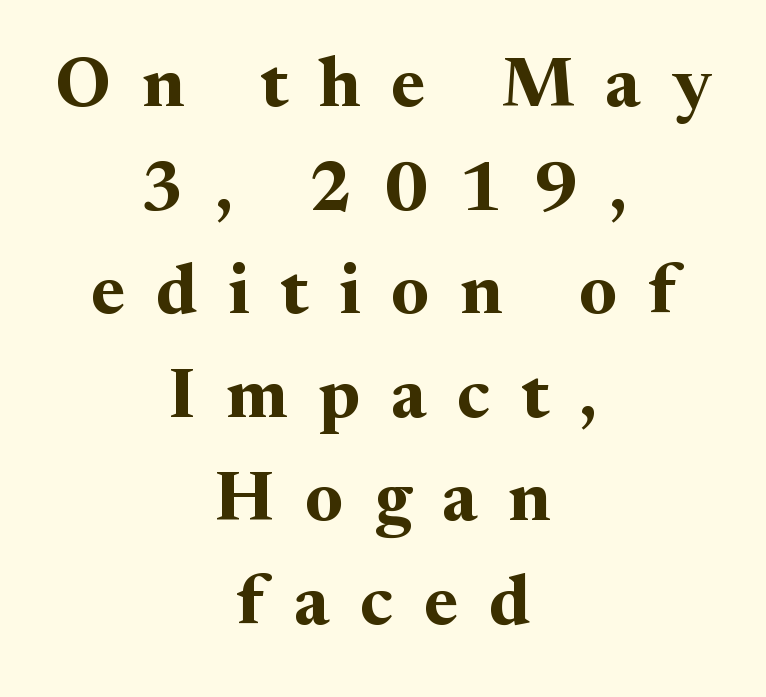
Q: Is the text bold? A: Yes.
Q: Is the text italic (slanted)? A: No, it is upright.
Q: Is the typeface a serif or a sans-serif typeface? A: Serif.
Q: Is the text underlined? A: No.
Q: How is the paragraph aligned? A: Centered.
Q: Is the spacing between letters normal or unusually wide? A: Unusually wide.
Q: Is the spacing between lines tight, normal or loose? A: Normal.
Q: Width (condensed, normal, or wide)? A: Normal.
Q: Stroke contrast? A: Medium.
Q: x-height? A: Medium.
Q: Monospaced? A: No.
